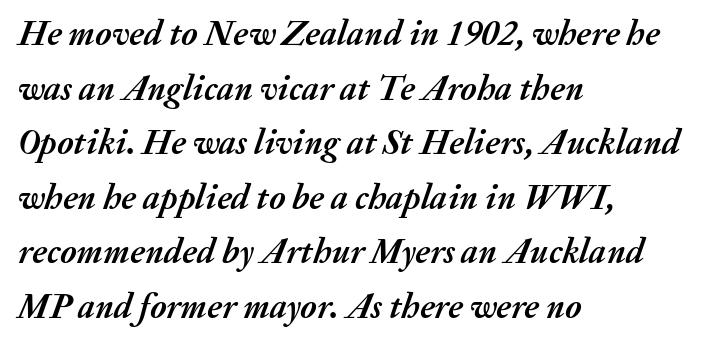
The type is set solid horizontally, with unmodified tracking. Where is the straight margin? On the left. This sample has the flowing, uneven cadence of proportional lettering. It's the slanting kind of type. Whoever set this chose a conventional vertical rhythm.
